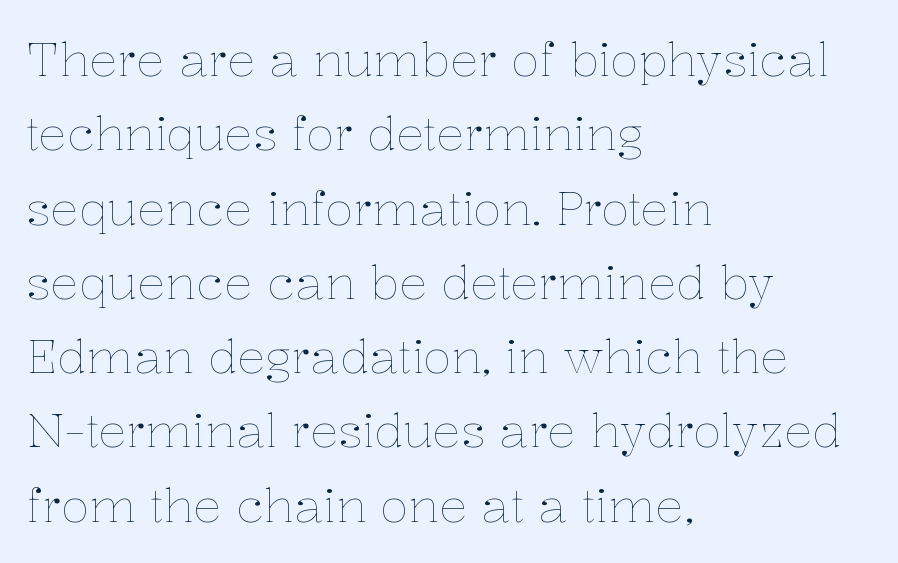
{"italic": "no", "bold": "no", "weight": "thin", "width": "normal", "stroke_contrast": "low", "x_height": "medium", "monospaced": "no", "underline": "no", "align": "left", "line_spacing": "normal", "line_spacing_ratio": 1.58, "letter_spacing": "normal", "letter_spacing_em": 0.0, "glyph_px": 47}
